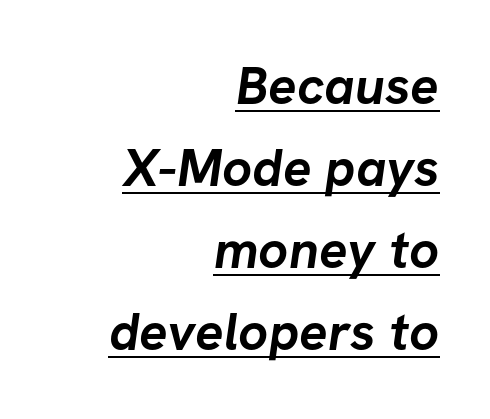
The type is set solid horizontally, with unmodified tracking. Strong, thick strokes mark this as bold type. This block has exactly the height ordinary leading produces. These lines are composed in type without serifs. This sample is right-justified, so line beginnings fall wherever the words allow.
